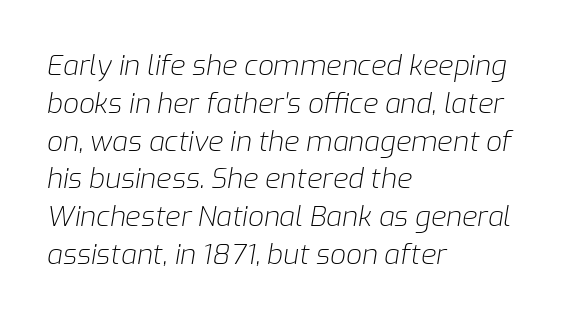
Quick note: interline space is typical. The string is rendered with underlining switched off. Each letter keeps its own natural width here, so spacing adapts to shape. This sample is left-justified, so line endings fall wherever the words run out. Nothing unusual about the tracking: characters are spaced as the font intends. No chunkiness to these letters — they're not bold.
